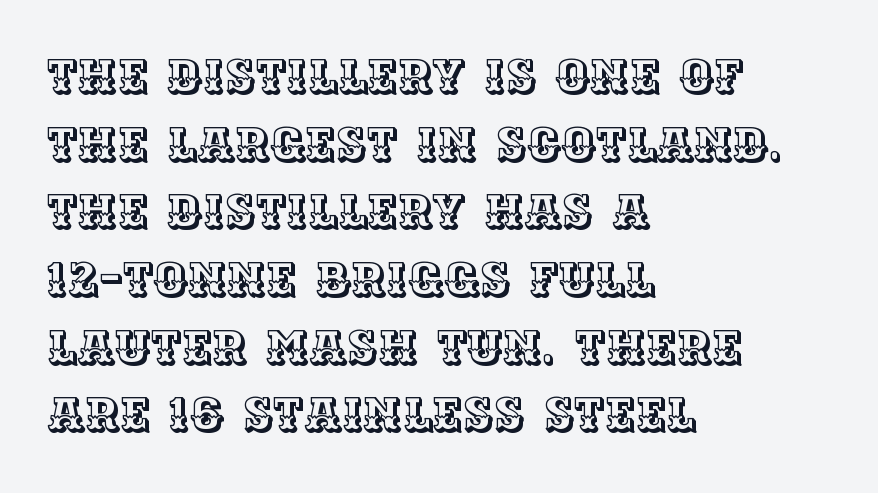
Q: Is the text italic (slanted)? A: No, it is upright.
Q: Is the text underlined? A: No.
Q: How is the paragraph aligned? A: Left-aligned.
Q: Is the spacing between letters normal or unusually wide? A: Normal.
Q: Is the spacing between lines tight, normal or loose? A: Normal.
Q: Width (condensed, normal, or wide)? A: Normal.
Q: x-height? A: Large.
Q: Monospaced? A: No.
